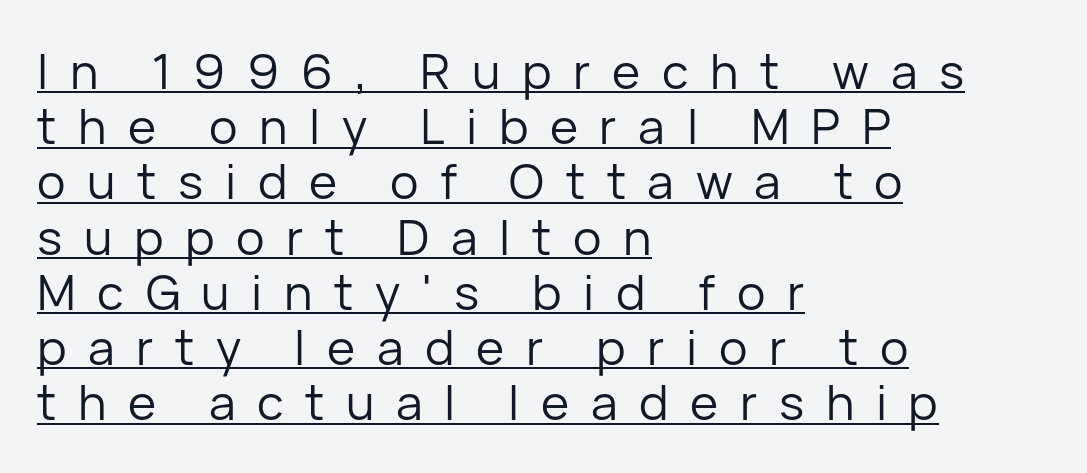
{"serif": "no", "italic": "no", "bold": "no", "weight": "regular", "width": "normal", "stroke_contrast": "low", "x_height": "medium", "monospaced": "no", "underline": "yes", "align": "left", "line_spacing": "tight", "line_spacing_ratio": 1.15, "letter_spacing": "wide", "letter_spacing_em": 0.45, "glyph_px": 48}
